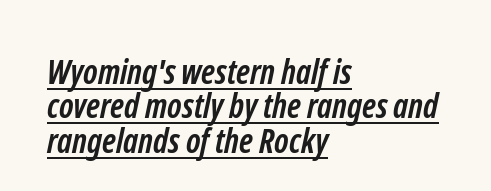
Q: Is the text bold? A: Yes.
Q: Is the typeface a serif or a sans-serif typeface? A: Sans-serif.
Q: Is the text underlined? A: Yes.
Q: How is the paragraph aligned? A: Left-aligned.
Q: Is the spacing between letters normal or unusually wide? A: Normal.
Q: Is the spacing between lines tight, normal or loose? A: Tight.
Q: Width (condensed, normal, or wide)? A: Condensed.
Q: Stroke contrast? A: Low.
Q: x-height? A: Medium.
Q: Monospaced? A: No.
